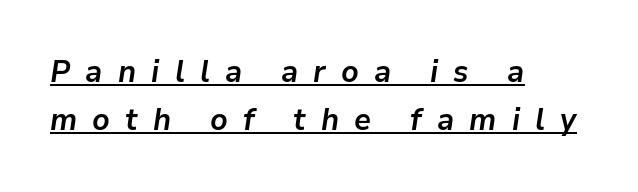
The image shows 31 px semibold type, italic (leaning right); set left-aligned, normal line spacing (1.56x), unusually wide letter spacing (+0.49 em), underlined; low stroke contrast and a medium x-height.
